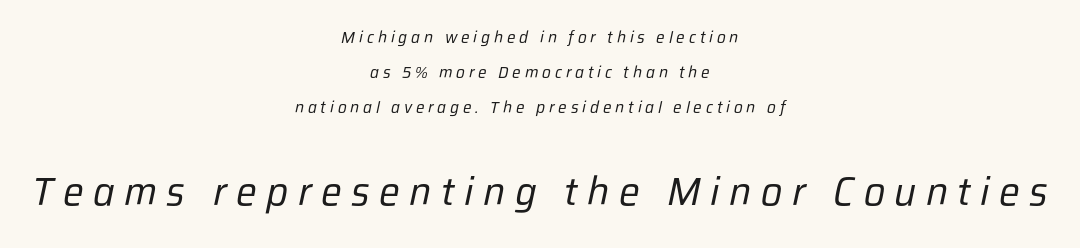
The image shows 39 px regular-weight type, italic (leaning right); set centered, loose line spacing (2.19x), unusually wide letter spacing (+0.24 em), not underlined; the second (bottom) block is 2.44x larger; low stroke contrast and a medium x-height.
